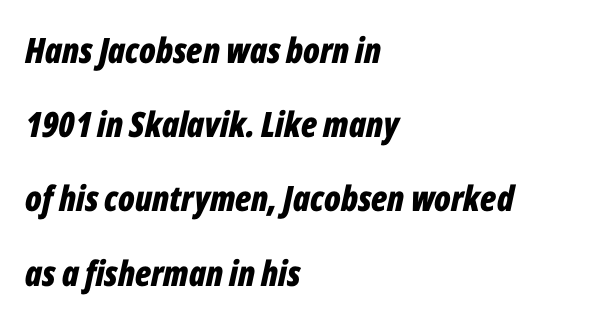
Designer's note — italics engaged. A student would call this left alignment; a typographer would say flush left, rag right. A typesetter would call this proportional, since set widths differ per character. Just letters on the line, the space beneath them empty.
